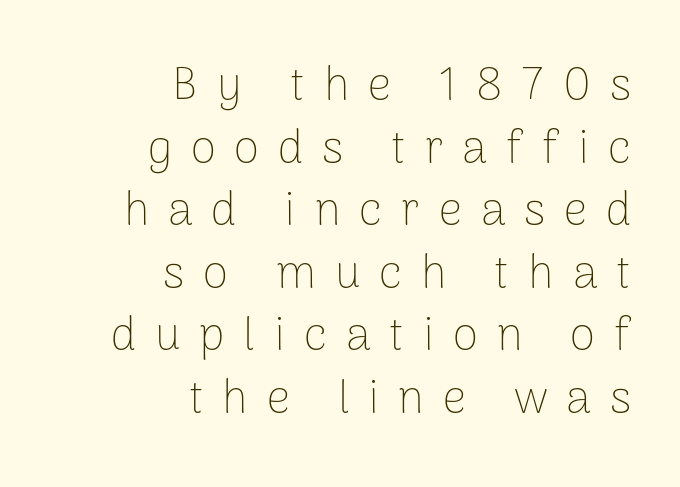
Q: Is the text bold? A: No.
Q: Is the text italic (slanted)? A: No, it is upright.
Q: Is the typeface a serif or a sans-serif typeface? A: Sans-serif.
Q: Is the text underlined? A: No.
Q: How is the paragraph aligned? A: Right-aligned.
Q: Is the spacing between letters normal or unusually wide? A: Unusually wide.
Q: Is the spacing between lines tight, normal or loose? A: Normal.
Q: Width (condensed, normal, or wide)? A: Normal.
Q: Stroke contrast? A: Low.
Q: x-height? A: Medium.
Q: Monospaced? A: No.
